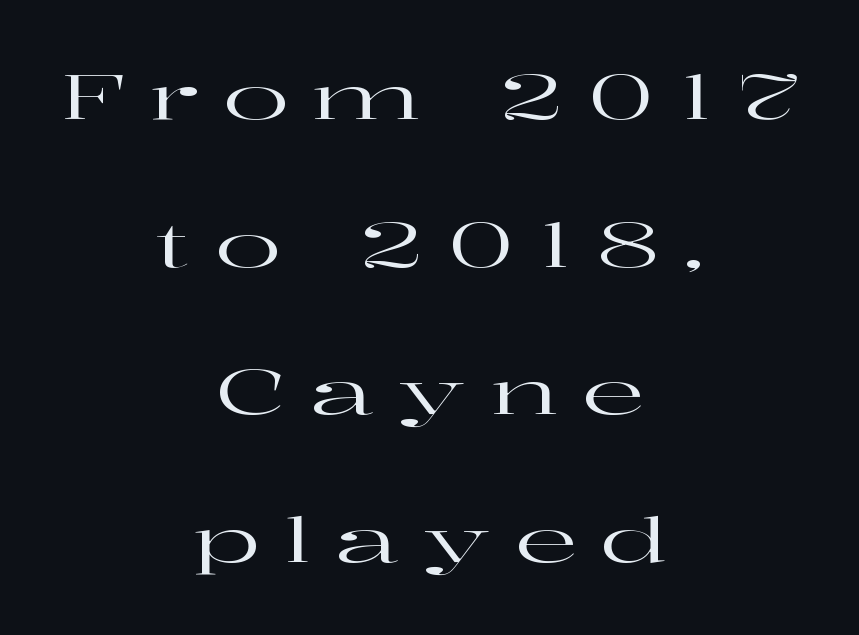
The image shows 62 px wide serif type, upright; set centered, loose line spacing (2.38x), unusually wide letter spacing (+0.38 em), not underlined; high stroke contrast and a medium x-height.
